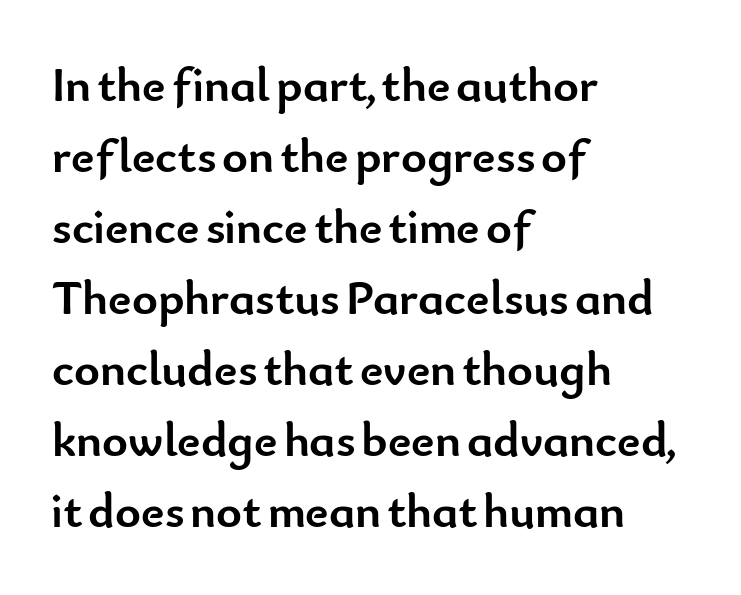
The image shows 49 px semibold sans-serif type, upright; set left-aligned, normal line spacing (1.45x), normal letter spacing, not underlined; low stroke contrast and a small x-height.
